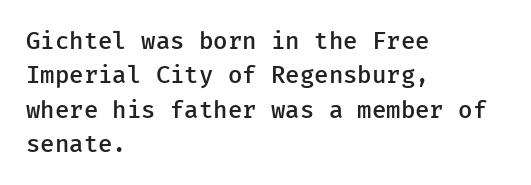
Q: Is the text bold? A: Semi-bold.
Q: Is the text italic (slanted)? A: No, it is upright.
Q: Is the text underlined? A: No.
Q: How is the paragraph aligned? A: Left-aligned.
Q: Is the spacing between letters normal or unusually wide? A: Normal.
Q: Is the spacing between lines tight, normal or loose? A: Normal.
